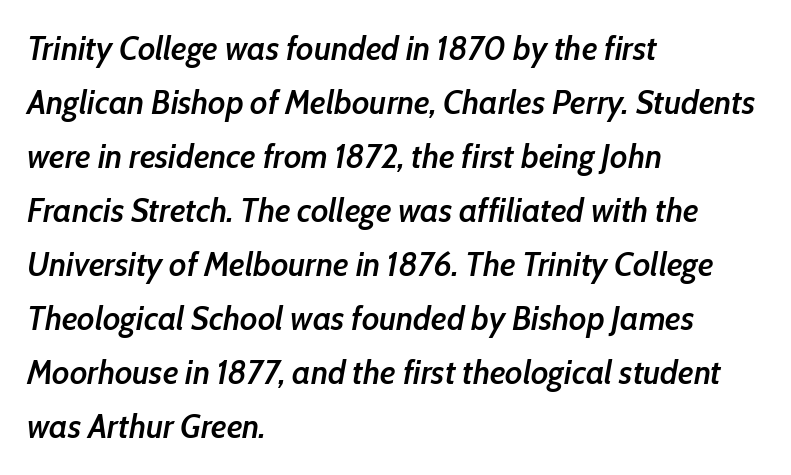
{"italic": "yes", "lean": "right", "slant_degrees": 10, "bold": "semi", "weight": "semibold", "width": "condensed", "stroke_contrast": "low", "x_height": "medium", "monospaced": "no", "underline": "no", "align": "left", "line_spacing": "normal", "line_spacing_ratio": 1.59, "letter_spacing": "normal", "letter_spacing_em": 0.0, "glyph_px": 34}
